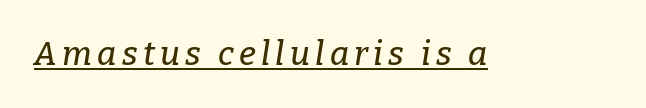
{"serif": "yes", "italic": "yes", "lean": "right", "slant_degrees": 9, "width": "normal", "stroke_contrast": "low", "x_height": "medium", "monospaced": "no", "underline": "yes", "glyph_px": 33}
